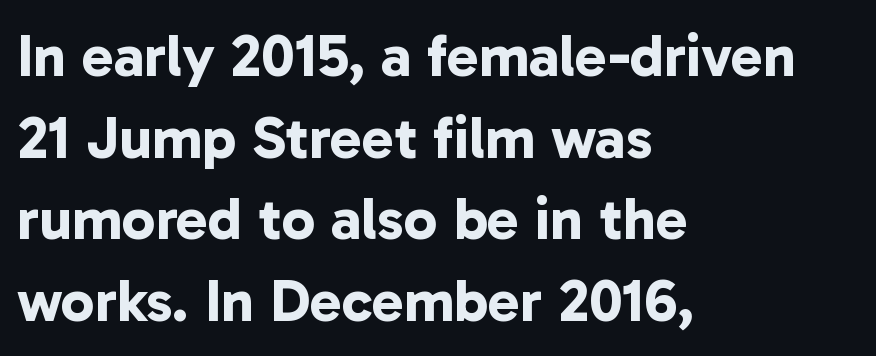
{"serif": "no", "bold": "yes", "weight": "bold", "width": "normal", "stroke_contrast": "low", "x_height": "medium", "monospaced": "no", "underline": "no", "align": "left", "line_spacing": "normal", "line_spacing_ratio": 1.36, "letter_spacing": "normal", "letter_spacing_em": 0.0, "glyph_px": 60}
